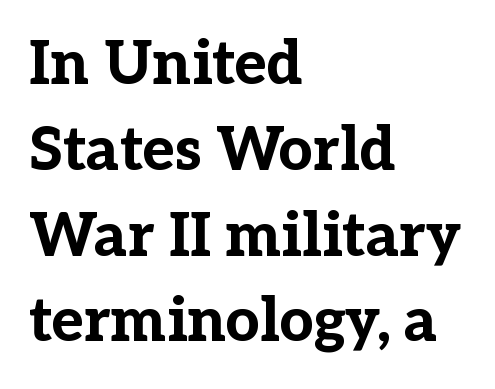
The image shows 60 px bold serif type, upright; set left-aligned, normal line spacing (1.43x), normal letter spacing, not underlined; low stroke contrast and a medium x-height.
